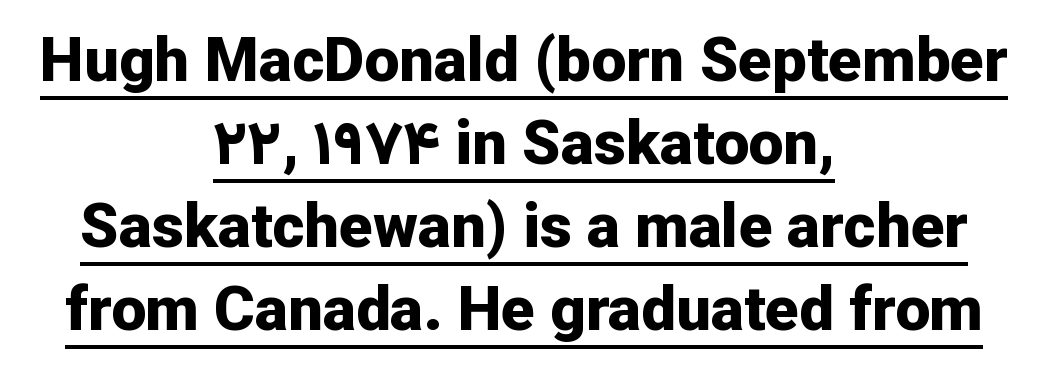
Designer's note — italics off, roman on. Heavy, bold letterforms. Quick note: interline space is typical. Character widths vary here, with narrow letters taking less room than wide ones.
